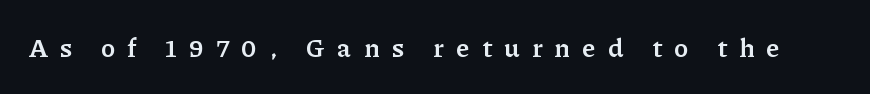
The image shows 26 px bold type, upright; set unusually wide letter spacing (+0.47 em), not underlined.
